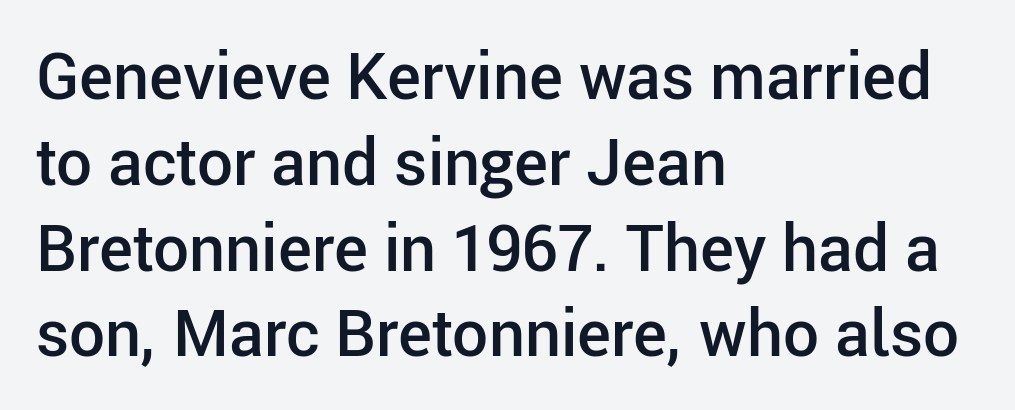
The image shows 64 px semibold sans-serif type, upright; set left-aligned, normal line spacing (1.34x), normal letter spacing, not underlined; low stroke contrast and a medium x-height.
